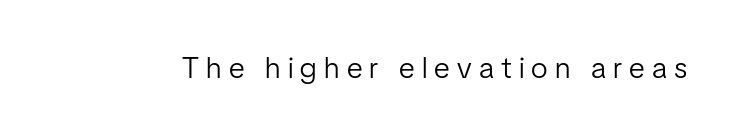
The specimen reads as upright at a glance. Stems and bowls with no extra thickness — not bold. Note the varied advance widths — an 'i' is clearly narrower than an 'm'. The specimen omits any rule beneath the text block's lines.
